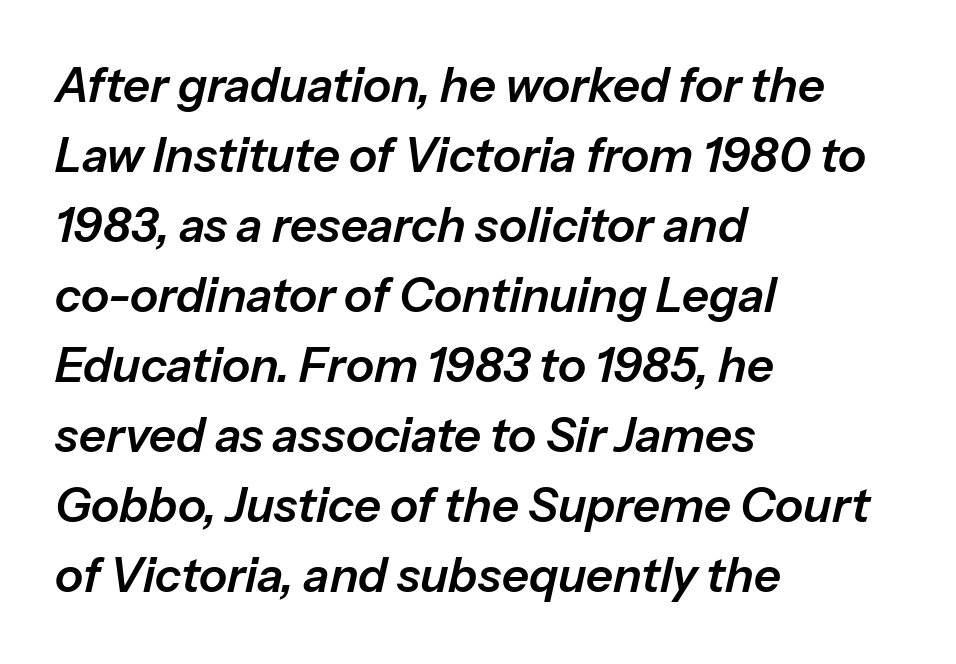
Leading matches the norm, producing a regular column. Tracking here is standard; glyphs follow each other at the usual distance. Proportional: the letters do not fall into vertical columns. Yep, that's italic — everything's leaning. Layout note: lines flush left. The space directly below the letters is spotless.
